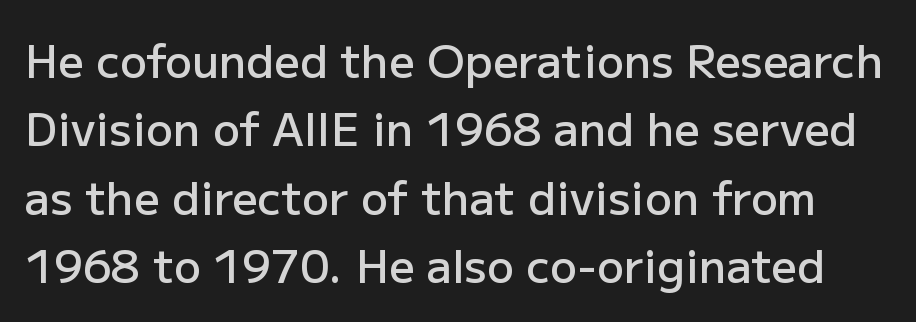
The face used here is proportionally spaced, like ordinary book or web type. Each letter's strokes conclude bluntly, with no projecting serifs. A roman cut, with each character standing at attention. Words float on clear page, feet unadorned. Regular leading.
